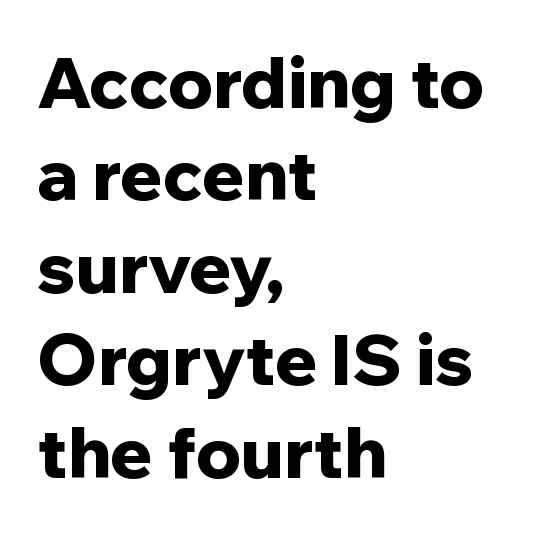
Whoever set this chose a conventional vertical rhythm. On the weight axis this lands at bold, roughly 700. The text was rendered using a sans face with plain stroke endings. The typography opts for an upright posture over an oblique one. How are the letters spaced? Ordinarily, with no added tracking. Which margin do the lines hug? The left one — the right edge is uneven.
